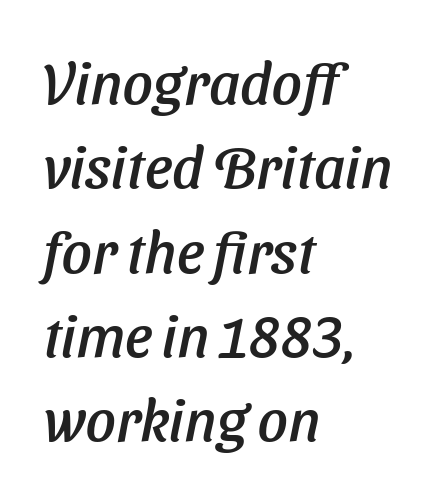
{"italic": "yes", "lean": "right", "slant_degrees": 11, "width": "normal", "stroke_contrast": "low", "x_height": "medium", "monospaced": "no", "underline": "no", "align": "left", "line_spacing": "normal", "line_spacing_ratio": 1.43, "letter_spacing": "normal", "letter_spacing_em": 0.0, "glyph_px": 59}
